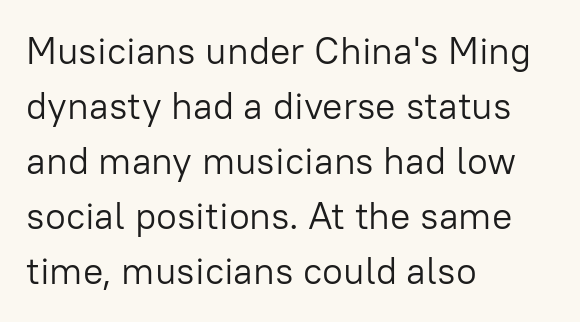
{"serif": "no", "italic": "no", "bold": "no", "weight": "light", "width": "normal", "stroke_contrast": "low", "x_height": "medium", "monospaced": "no", "underline": "no", "align": "left", "line_spacing": "normal", "line_spacing_ratio": 1.45, "letter_spacing": "normal", "letter_spacing_em": 0.0, "glyph_px": 38}
